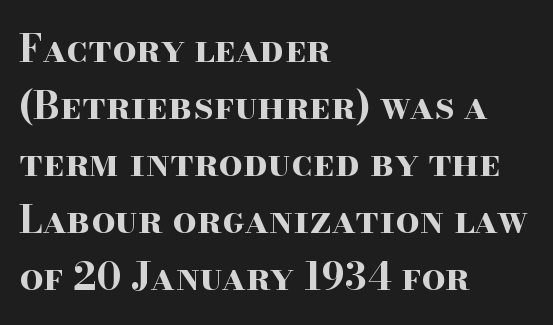
The image shows 38 px bold, wide serif type, upright; set left-aligned, normal line spacing (1.5x), normal letter spacing, not underlined; high stroke contrast and a small x-height.
